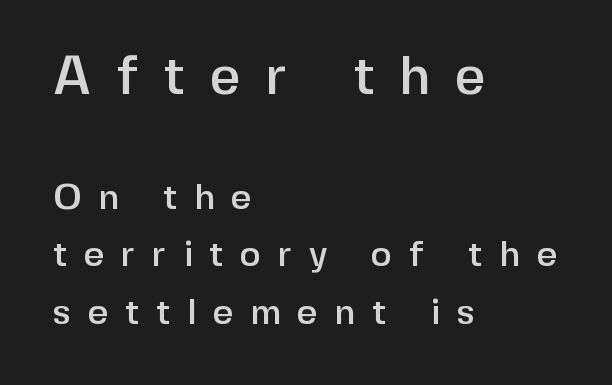
The image shows 54 px sans-serif type, upright; set left-aligned, normal line spacing (1.59x), unusually wide letter spacing (+0.46 em), not underlined; the first (top) block is 1.5x larger; low stroke contrast and a medium x-height.
